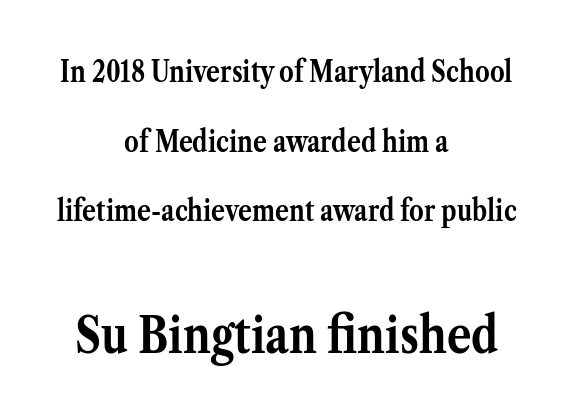
The horizontal fit of the characters is conventional and even. A typesetter would call this proportional, since set widths differ per character. Vertically, the passage feels expansive, rows floating well apart. In terms of weight, the rendering is a true, heavy bold. A student would call this center alignment; a typographer would say set centered.
